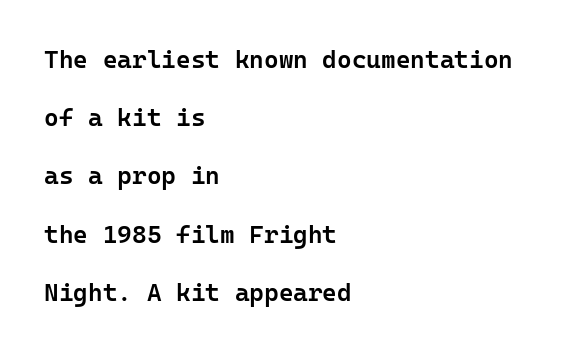
The image shows 25 px text type, upright; set left-aligned, loose line spacing (2.33x), normal letter spacing, not underlined.
